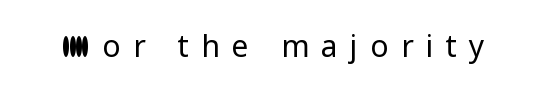
Bare-footed words on every line. The letters stand straight up with perfectly vertical stems. Weight: regular or lighter. Check where the strokes stop: nothing finishes them off — pure sans.
